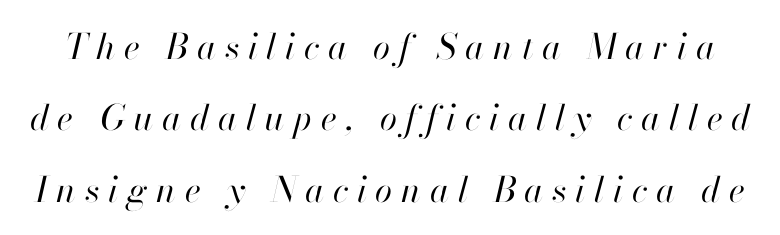
Q: Is the text bold? A: No.
Q: Is the text italic (slanted)? A: Yes, it leans right by about 13 degrees.
Q: Is the text underlined? A: No.
Q: Is the spacing between letters normal or unusually wide? A: Unusually wide.
Q: Is the spacing between lines tight, normal or loose? A: Loose.
Q: Width (condensed, normal, or wide)? A: Normal.
Q: Stroke contrast? A: High.
Q: x-height? A: Small.
Q: Monospaced? A: No.
